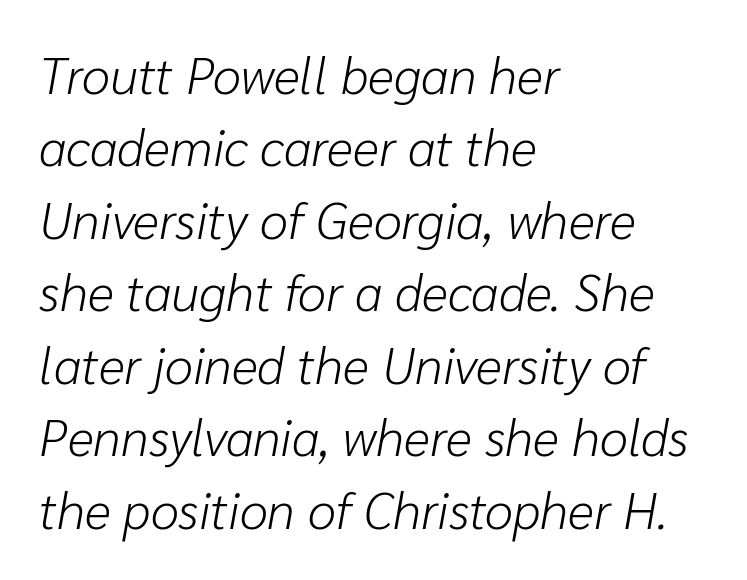
The image shows 51 px light type, italic (leaning right); set left-aligned, normal line spacing (1.42x), normal letter spacing, not underlined; low stroke contrast and a medium x-height.
